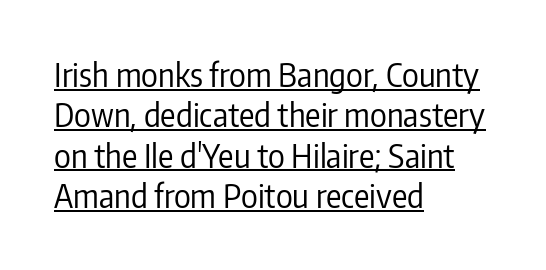
Unlike a traditional serif, this face leaves its strokes unadorned. No extra ink here — the face is not bold. In terms of letterspacing, this is plain default setting. The lines in this sample share a left origin and differ only in where they stop.
